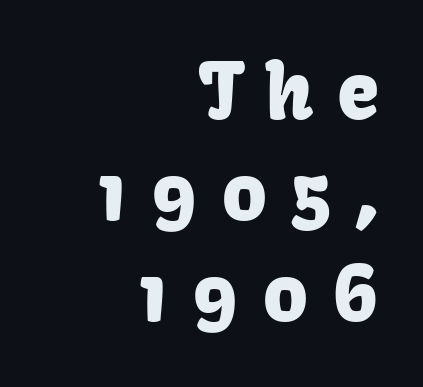
The image shows 76 px sans-serif type, upright; set right-aligned, normal line spacing (1.33x), unusually wide letter spacing (+0.31 em), not underlined; low stroke contrast and a medium x-height.
